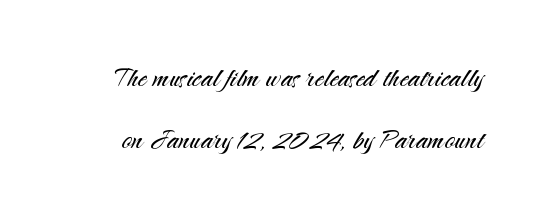
{"serif": "no", "bold": "no", "weight": "light", "width": "normal", "stroke_contrast": "medium", "x_height": "small", "monospaced": "no", "underline": "no", "line_spacing_ratio": 1.76, "letter_spacing": "normal", "letter_spacing_em": 0.0, "glyph_px": 35}
